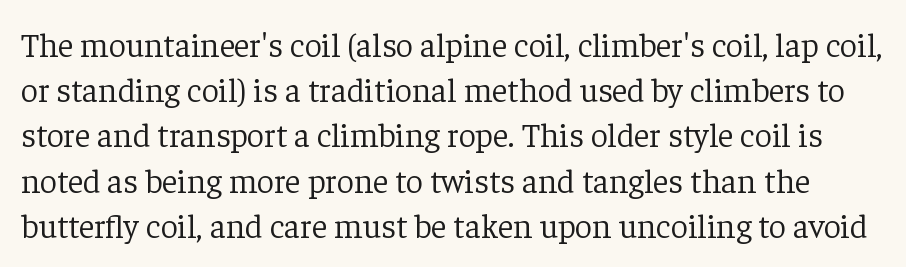
{"serif": "yes", "italic": "no", "bold": "no", "weight": "light", "width": "normal", "stroke_contrast": "low", "x_height": "medium", "monospaced": "no", "underline": "no", "line_spacing": "normal", "line_spacing_ratio": 1.33, "letter_spacing": "normal", "letter_spacing_em": 0.0, "glyph_px": 34}
